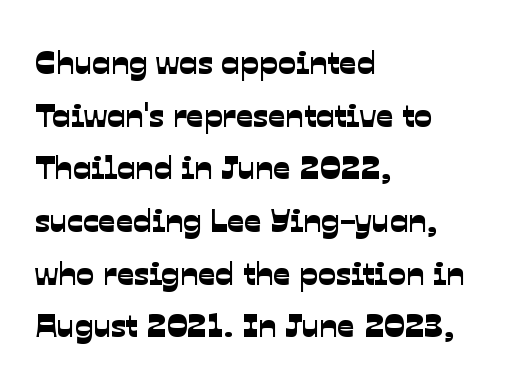
{"serif": "no", "width": "normal", "stroke_contrast": "low", "x_height": "medium", "monospaced": "no", "underline": "no", "align": "left", "line_spacing": "normal", "line_spacing_ratio": 1.55, "letter_spacing": "normal", "letter_spacing_em": 0.0, "glyph_px": 34}
